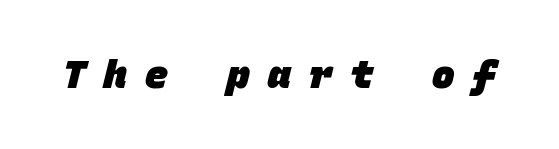
Inter-character spacing is expanded well beyond the font's built-in metrics. Nobody drew a line under any word here. The rendering uses a bold face; every stroke is thick and dark. What kind of face is this? One without serifs — a sans. A typesetter would call this monospace, since all characters share one set width.
